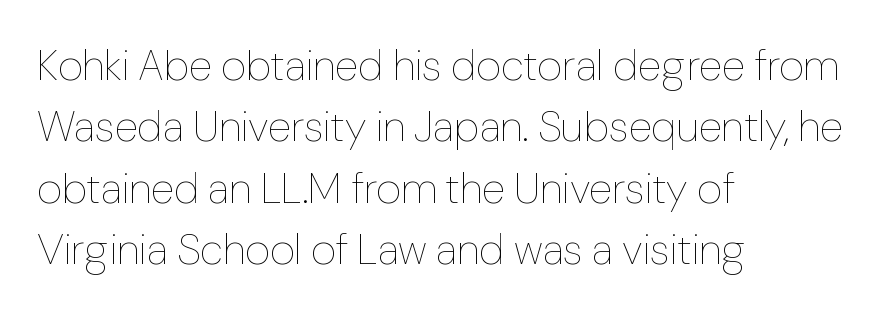
Underline: absent. Unlike italic type, these characters show no tilt at all. The cut favours lightness, reaching ordinary text weight at its darkest. Quick note: interline space is typical.
